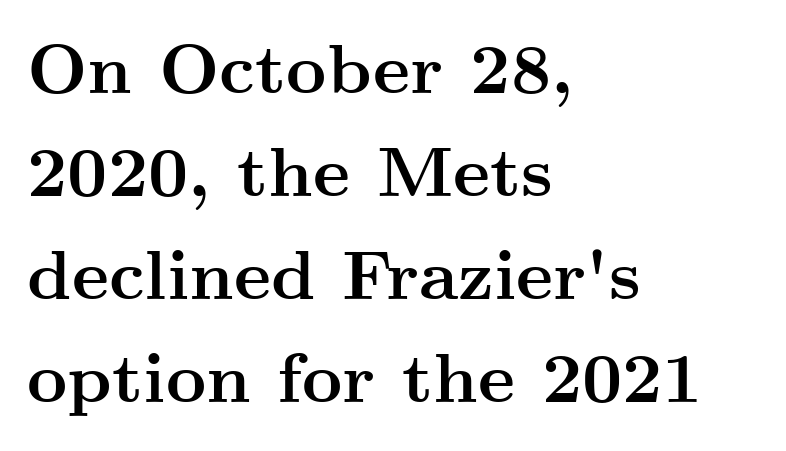
{"serif": "yes", "italic": "no", "bold": "yes", "weight": "semibold", "width": "wide", "stroke_contrast": "medium", "x_height": "small", "monospaced": "no", "underline": "no", "align": "left", "line_spacing": "normal", "line_spacing_ratio": 1.47, "letter_spacing": "normal", "letter_spacing_em": 0.0, "glyph_px": 70}
